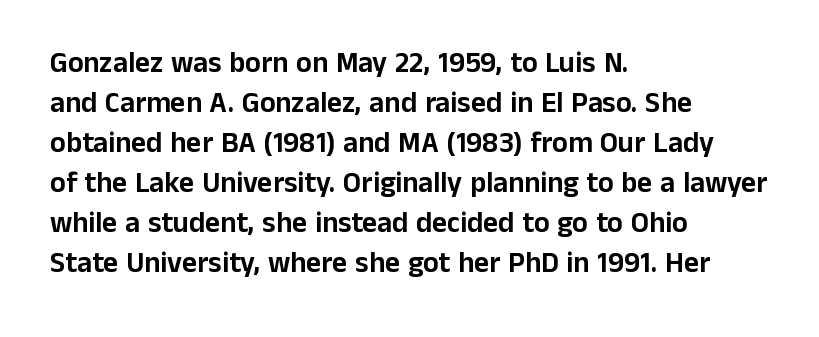
Q: Is the text italic (slanted)? A: No, it is upright.
Q: Is the typeface a serif or a sans-serif typeface? A: Sans-serif.
Q: Is the text underlined? A: No.
Q: How is the paragraph aligned? A: Left-aligned.
Q: Is the spacing between letters normal or unusually wide? A: Normal.
Q: Is the spacing between lines tight, normal or loose? A: Normal.
Q: Width (condensed, normal, or wide)? A: Normal.
Q: Stroke contrast? A: Low.
Q: x-height? A: Medium.
Q: Monospaced? A: No.
